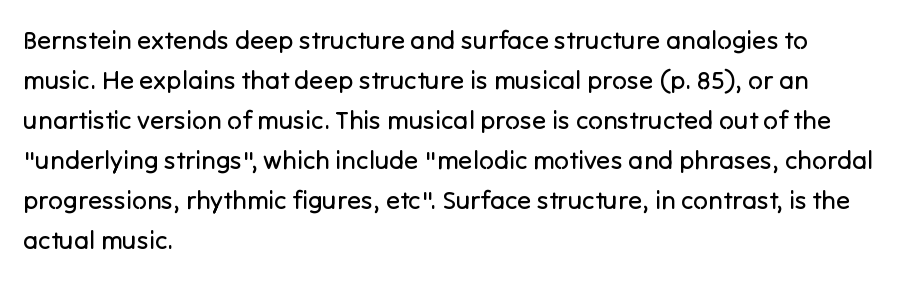
Q: Is the text bold? A: No.
Q: Is the text italic (slanted)? A: No, it is upright.
Q: Is the text underlined? A: No.
Q: How is the paragraph aligned? A: Left-aligned.
Q: Is the spacing between letters normal or unusually wide? A: Normal.
Q: Is the spacing between lines tight, normal or loose? A: Normal.
